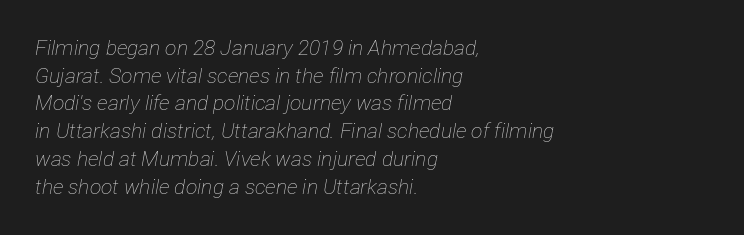
Q: Is the text bold? A: No.
Q: Is the text italic (slanted)? A: Yes, it leans right by about 12 degrees.
Q: Is the text underlined? A: No.
Q: How is the paragraph aligned? A: Left-aligned.
Q: Is the spacing between letters normal or unusually wide? A: Normal.
Q: Is the spacing between lines tight, normal or loose? A: Normal.
